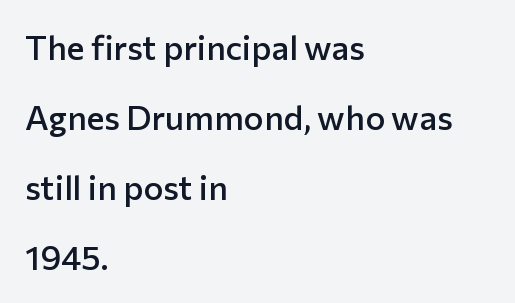
The image shows 34 px semibold sans-serif type, upright; set left-aligned, loose line spacing (2.06x), normal letter spacing, not underlined; low stroke contrast and a medium x-height.
